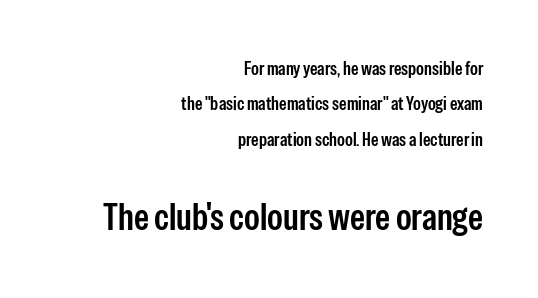
The image shows 38 px semibold, condensed sans-serif type, upright; set right-aligned, line spacing 1.86x, normal letter spacing, not underlined; the second (bottom) block is 2.0x larger; low stroke contrast and a medium x-height.
